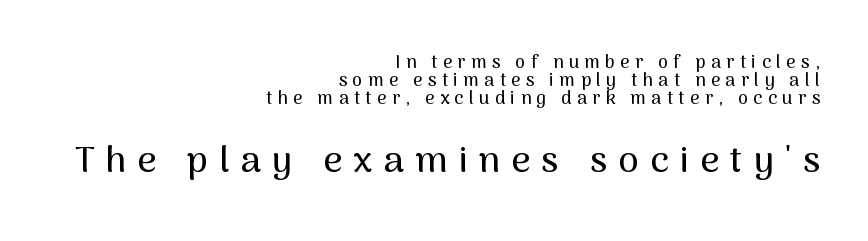
The image shows 37 px sans-serif type, upright; set right-aligned, tight line spacing (1.0x), unusually wide letter spacing (+0.3 em), not underlined; the second (bottom) block is 2.06x larger; medium stroke contrast and a medium x-height.
